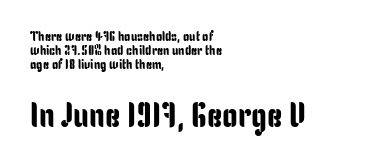
The image shows 35 px condensed sans-serif type, upright; set left-aligned, tight line spacing (1.01x), normal letter spacing, not underlined; the second (bottom) block is 2.5x larger; low stroke contrast and a medium x-height.
